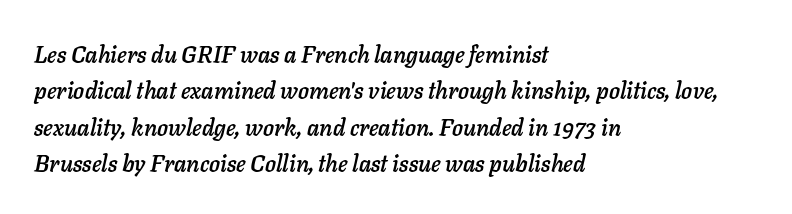
The image shows 23 px text type, italic (leaning right); set left-aligned, normal line spacing (1.58x), normal letter spacing, not underlined.
